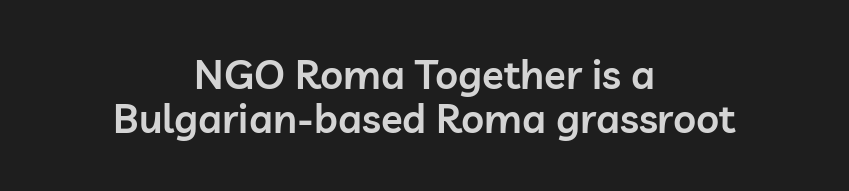
{"serif": "no", "italic": "no", "bold": "semi", "weight": "semibold", "width": "normal", "stroke_contrast": "low", "x_height": "medium", "monospaced": "no", "underline": "no", "align": "center", "line_spacing": "tight", "line_spacing_ratio": 1.1, "letter_spacing": "normal", "letter_spacing_em": 0.0, "glyph_px": 40}
